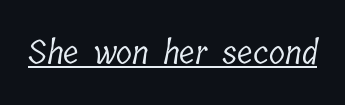
Q: Is the text bold? A: No.
Q: Is the typeface a serif or a sans-serif typeface? A: Serif.
Q: Is the text underlined? A: Yes.
Q: Is the spacing between letters normal or unusually wide? A: Normal.
Q: Width (condensed, normal, or wide)? A: Condensed.
Q: Stroke contrast? A: Low.
Q: x-height? A: Medium.
Q: Monospaced? A: No.
